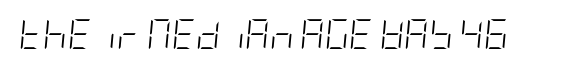
Q: Is the text bold? A: No.
Q: Is the text italic (slanted)? A: Yes, it leans right by about 5 degrees.
Q: Is the text underlined? A: No.
Q: Is the spacing between letters normal or unusually wide? A: Normal.
Q: Width (condensed, normal, or wide)? A: Condensed.
Q: Stroke contrast? A: Low.
Q: x-height? A: Large.
